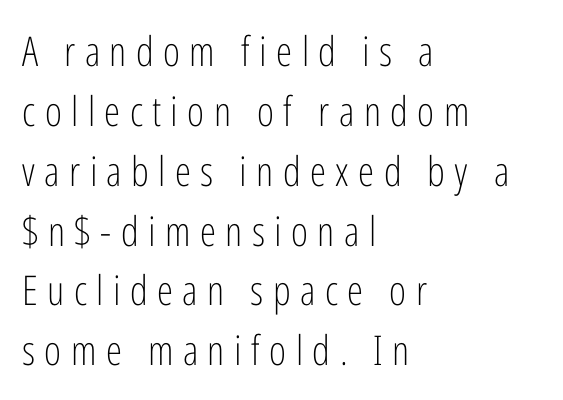
Each letter keeps its own natural width here, so spacing adapts to shape. A typesetter would mark this as roman, not italic. All the whitespace from short lines collects on the right. Does the type have serifs? No, each stem ends abruptly. Is the type heavy? It reads as light-to-regular instead. Just letters on the line, the space beneath them empty.
